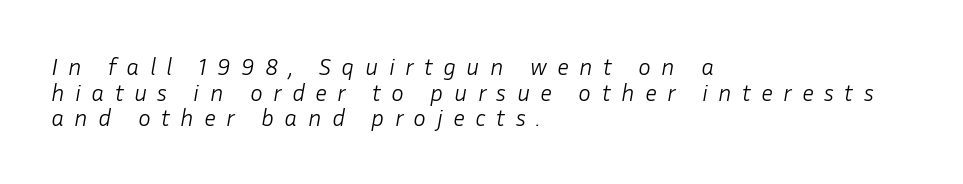
The image shows 24 px text type, italic (leaning right); set left-aligned, tight line spacing (1.07x), unusually wide letter spacing (+0.43 em), not underlined.
